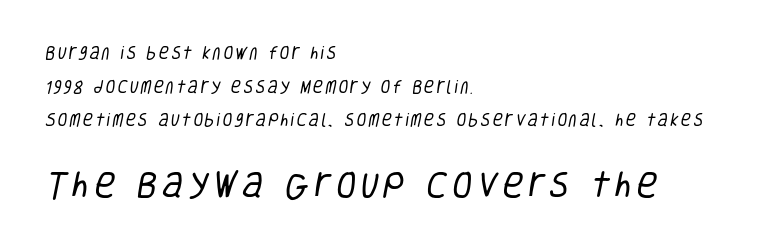
{"serif": "no", "bold": "no", "weight": "regular", "width": "condensed", "stroke_contrast": "low", "x_height": "large", "monospaced": "no", "underline": "no", "align": "left", "line_spacing": "loose", "line_spacing_ratio": 2.41, "larger_block": "second", "size_ratio": 2.07, "glyph_px": 29}
